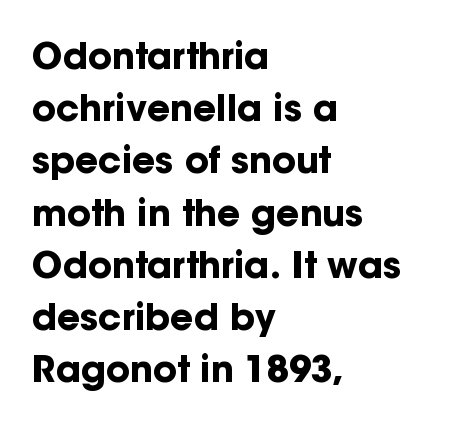
{"serif": "no", "italic": "no", "bold": "yes", "weight": "bold", "width": "normal", "stroke_contrast": "low", "x_height": "medium", "monospaced": "no", "underline": "no", "align": "left", "line_spacing": "normal", "line_spacing_ratio": 1.45, "letter_spacing": "normal", "letter_spacing_em": 0.0, "glyph_px": 36}
